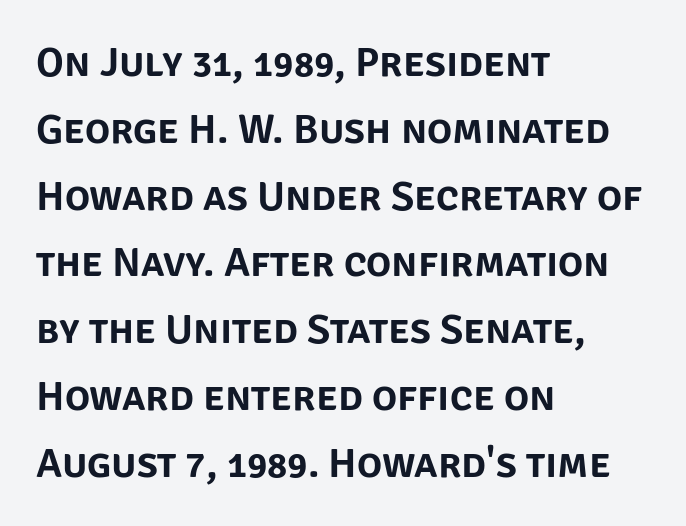
Q: Is the text italic (slanted)? A: No, it is upright.
Q: Is the typeface a serif or a sans-serif typeface? A: Sans-serif.
Q: Is the text underlined? A: No.
Q: How is the paragraph aligned? A: Left-aligned.
Q: Is the spacing between letters normal or unusually wide? A: Normal.
Q: Is the spacing between lines tight, normal or loose? A: Normal.
Q: Width (condensed, normal, or wide)? A: Normal.
Q: Stroke contrast? A: Low.
Q: x-height? A: Large.
Q: Monospaced? A: No.
